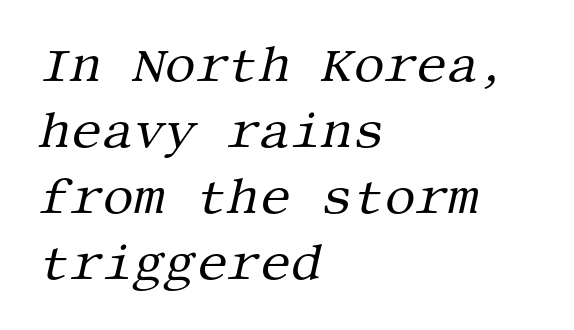
Q: Is the text bold? A: No.
Q: Is the text italic (slanted)? A: Yes, it leans right by about 13 degrees.
Q: Is the typeface a serif or a sans-serif typeface? A: Serif.
Q: Is the text underlined? A: No.
Q: How is the paragraph aligned? A: Left-aligned.
Q: Is the spacing between letters normal or unusually wide? A: Normal.
Q: Is the spacing between lines tight, normal or loose? A: Normal.
Q: Width (condensed, normal, or wide)? A: Normal.
Q: Stroke contrast? A: Medium.
Q: x-height? A: Large.
